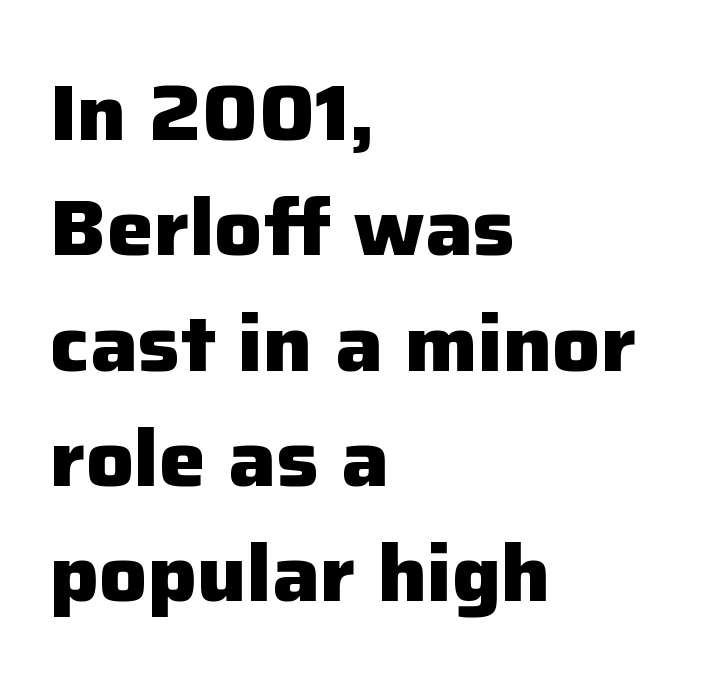
The image shows 79 px heavy sans-serif type, upright; set left-aligned, normal line spacing (1.46x), normal letter spacing, not underlined; low stroke contrast and a medium x-height.
